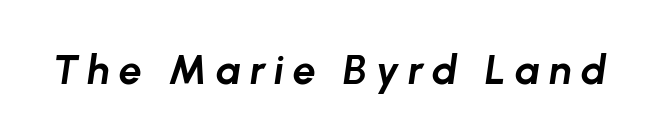
Q: Is the text bold? A: Yes.
Q: Is the text italic (slanted)? A: Yes, it leans right by about 8 degrees.
Q: Is the text underlined? A: No.
Q: Is the spacing between letters normal or unusually wide? A: Unusually wide.
Q: Width (condensed, normal, or wide)? A: Normal.
Q: Stroke contrast? A: Low.
Q: x-height? A: Medium.
Q: Monospaced? A: No.
